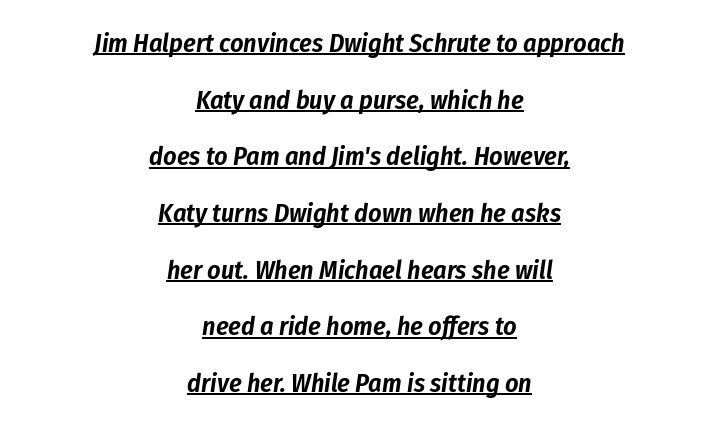
Q: Is the text italic (slanted)? A: Yes, it leans right by about 8 degrees.
Q: Is the text underlined? A: Yes.
Q: How is the paragraph aligned? A: Centered.
Q: Is the spacing between letters normal or unusually wide? A: Normal.
Q: Is the spacing between lines tight, normal or loose? A: Loose.
